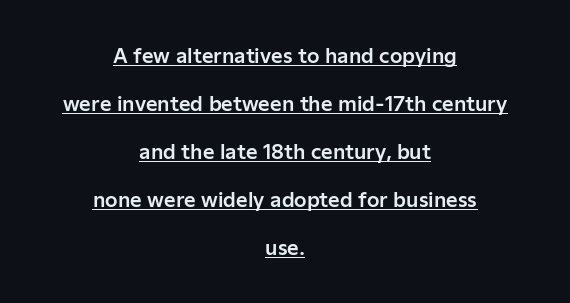
The image shows 20 px text type, upright; set centered, loose line spacing (2.4x), normal letter spacing, underlined.
